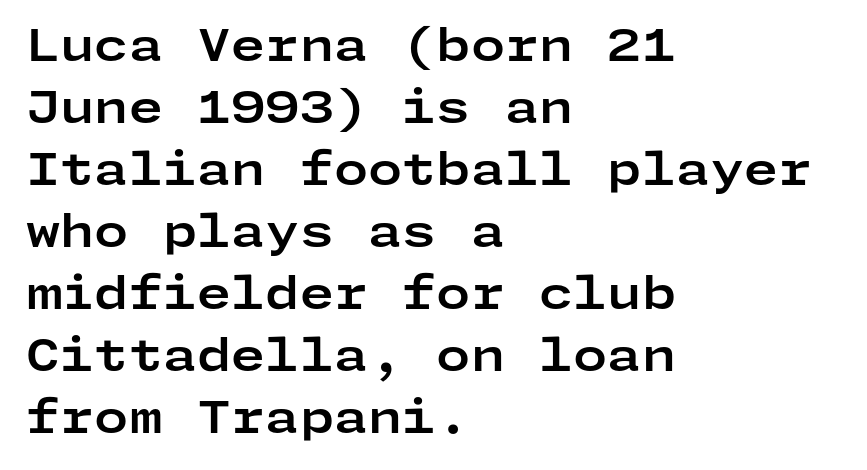
The image shows 44 px bold, wide sans-serif type, upright; set left-aligned, normal line spacing (1.41x), normal letter spacing, not underlined; low stroke contrast and a medium x-height.
